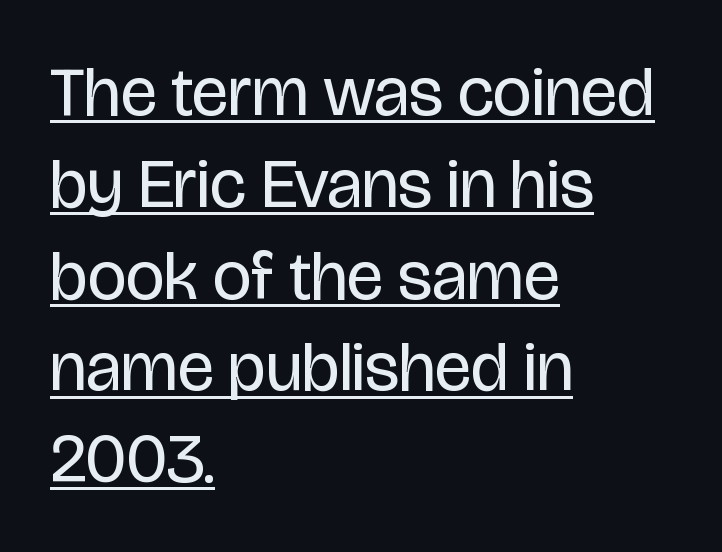
Q: Is the text bold? A: No.
Q: Is the text italic (slanted)? A: No, it is upright.
Q: Is the typeface a serif or a sans-serif typeface? A: Sans-serif.
Q: Is the text underlined? A: Yes.
Q: How is the paragraph aligned? A: Left-aligned.
Q: Is the spacing between letters normal or unusually wide? A: Normal.
Q: Is the spacing between lines tight, normal or loose? A: Normal.
Q: Width (condensed, normal, or wide)? A: Condensed.
Q: Stroke contrast? A: Low.
Q: x-height? A: Large.
Q: Monospaced? A: No.
